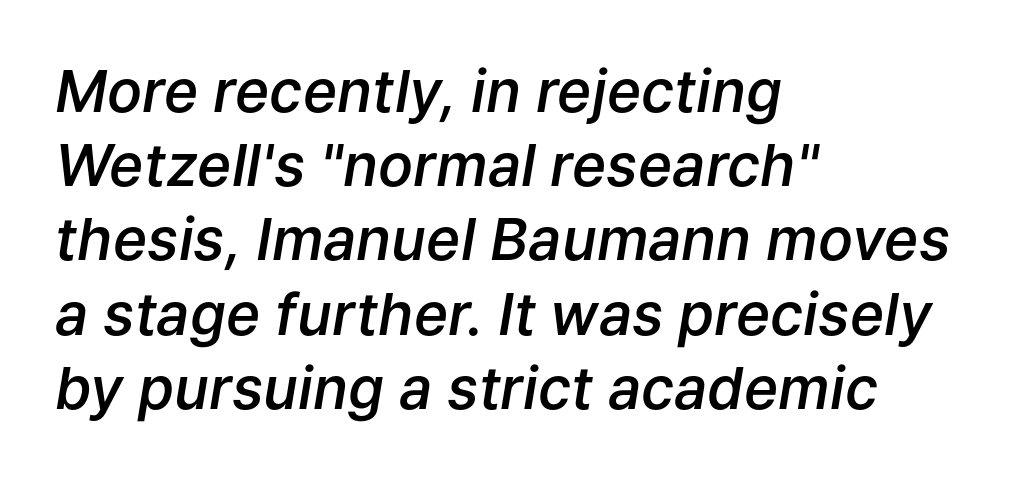
No extra tracking has been applied to these lines. The typesetting leans somewhat heavy: a semibold. It's the slanting kind of type. Has an underline been added? It has not. This sample has the flowing, uneven cadence of proportional lettering.
